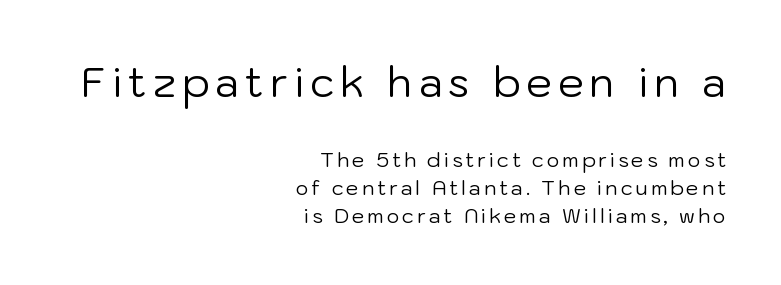
{"serif": "no", "italic": "no", "bold": "no", "weight": "regular", "width": "normal", "stroke_contrast": "low", "x_height": "medium", "monospaced": "no", "underline": "no", "align": "right", "line_spacing": "normal", "line_spacing_ratio": 1.41, "larger_block": "first", "size_ratio": 2.05, "glyph_px": 41}
